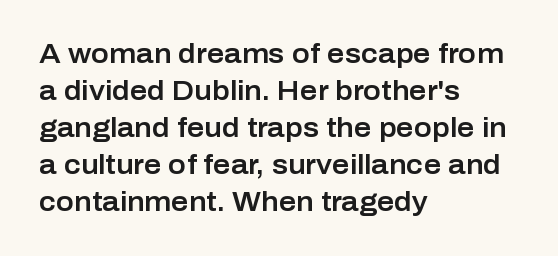
The image shows 27 px text type, upright; set left-aligned, normal line spacing (1.37x), normal letter spacing, not underlined.
